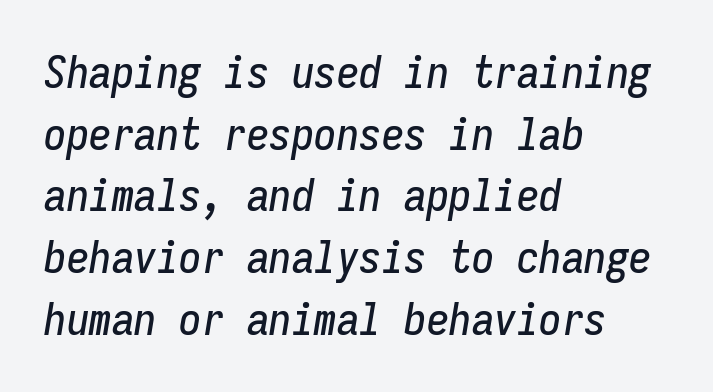
You could count columns in this text — the font is strictly monospaced. These lines keep a tight, regular rhythm from letter to letter. The glyphs are unaccompanied by any horizontal stroke below them. Rendered with sloped, italic letterforms. Is there much room between lines? A standard amount, neither cramped nor airy.
